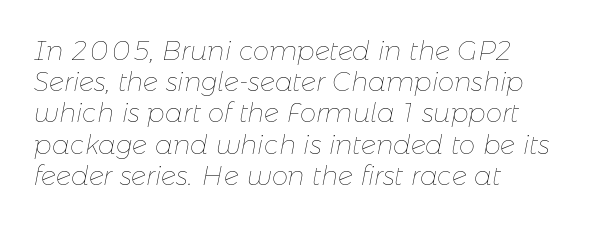
{"italic": "yes", "lean": "right", "slant_degrees": 11, "bold": "no", "underline": "no", "align": "left", "line_spacing_ratio": 1.2, "letter_spacing": "normal", "letter_spacing_em": 0.0, "glyph_px": 26}
